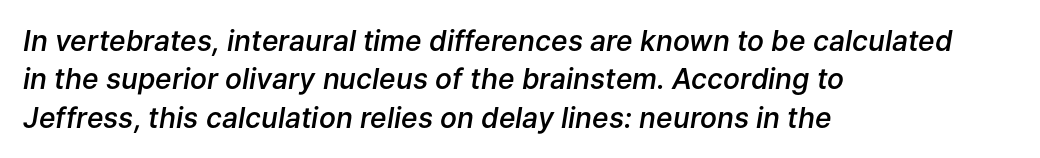
These lines are rendered in a variable-pitch font. Reading down the block, your eye returns to a fixed left position each line. Posture: slanted. Compared with an ordinary text face, these strokes are moderately heavier — a semibold. Line spacing here is normal.
